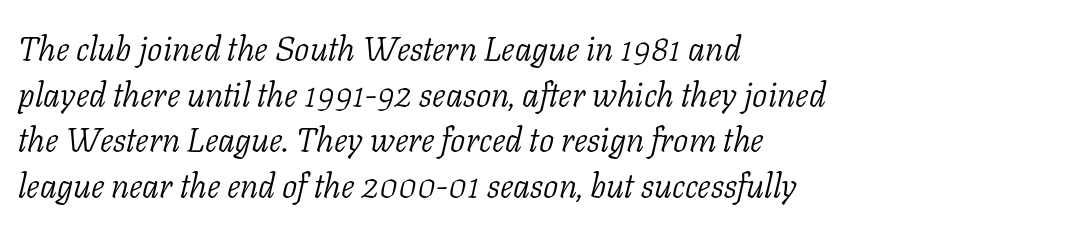
In terms of leading, this rendering sits right in the middle. The letterforms sit shoulder to shoulder at normal distance. The letters advance in unequal steps, a hallmark of proportional type. The typeface chosen for these lines features serifs. The typography opts for an oblique posture over an upright one.
